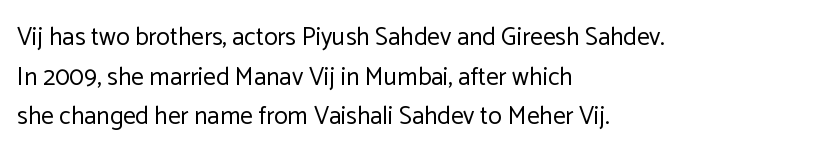
Q: Is the text bold? A: No.
Q: Is the text italic (slanted)? A: No, it is upright.
Q: Is the text underlined? A: No.
Q: How is the paragraph aligned? A: Left-aligned.
Q: Is the spacing between letters normal or unusually wide? A: Normal.
Q: Is the spacing between lines tight, normal or loose? A: Normal.
